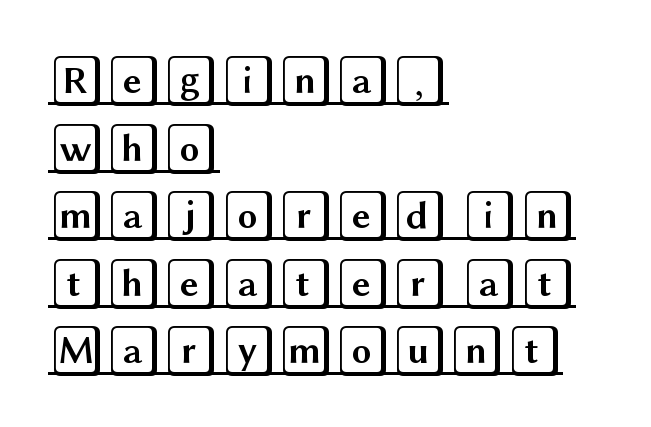
{"italic": "no", "width": "wide", "x_height": "large", "underline": "yes", "align": "left", "line_spacing": "normal", "line_spacing_ratio": 1.3, "letter_spacing": "normal", "letter_spacing_em": 0.0, "glyph_px": 52}
